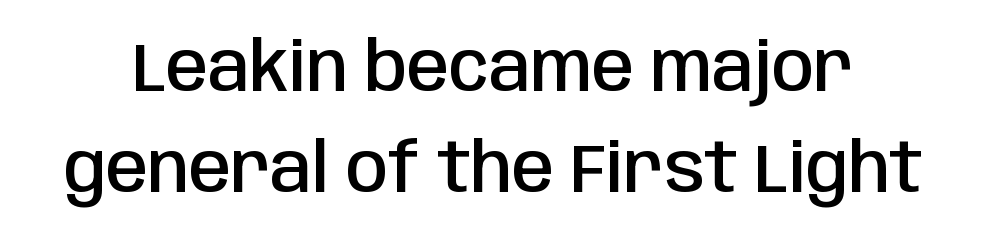
{"serif": "no", "italic": "no", "bold": "semi", "weight": "semibold", "width": "condensed", "stroke_contrast": "low", "x_height": "large", "monospaced": "no", "underline": "no", "line_spacing": "normal", "line_spacing_ratio": 1.49, "letter_spacing": "normal", "letter_spacing_em": 0.0, "glyph_px": 68}
